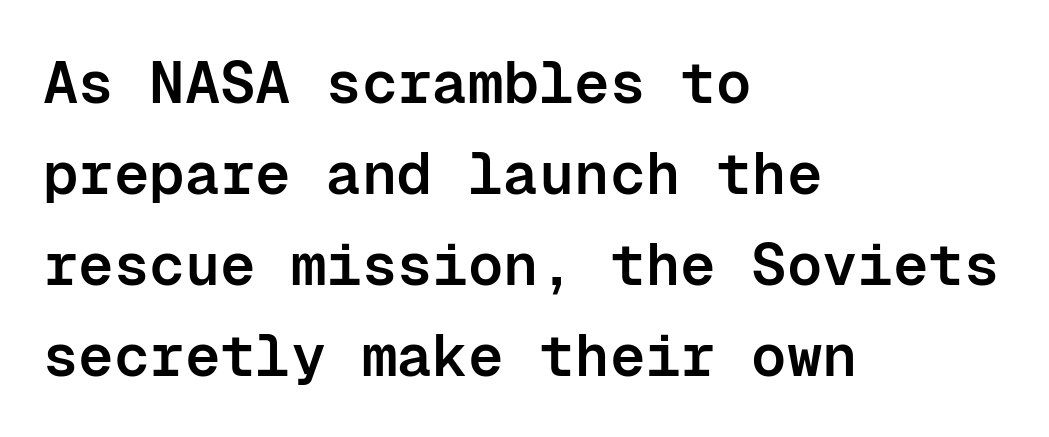
Q: Is the text bold? A: Semi-bold.
Q: Is the text italic (slanted)? A: No, it is upright.
Q: Is the typeface a serif or a sans-serif typeface? A: Sans-serif.
Q: Is the text underlined? A: No.
Q: How is the paragraph aligned? A: Left-aligned.
Q: Is the spacing between letters normal or unusually wide? A: Normal.
Q: Is the spacing between lines tight, normal or loose? A: Normal.
Q: Width (condensed, normal, or wide)? A: Normal.
Q: Stroke contrast? A: Low.
Q: x-height? A: Medium.
Q: Monospaced? A: Yes.
